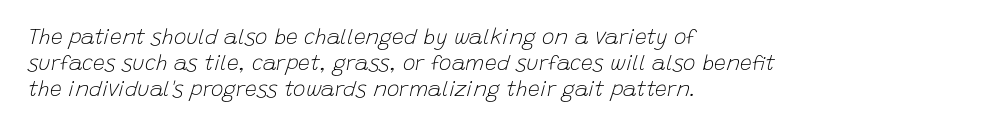
{"italic": "yes", "lean": "right", "slant_degrees": 15, "bold": "no", "underline": "no", "align": "left", "line_spacing_ratio": 1.23, "letter_spacing": "normal", "letter_spacing_em": 0.0, "glyph_px": 21}
